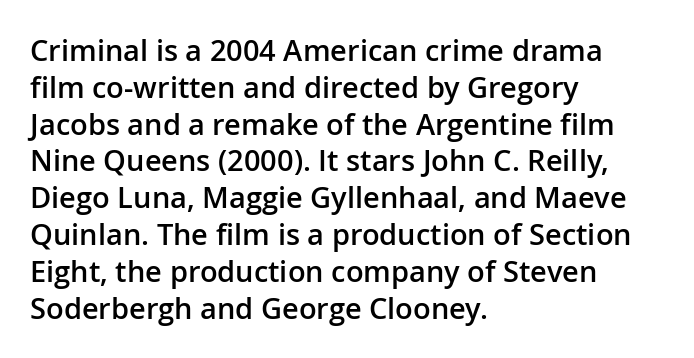
Q: Is the text bold? A: Semi-bold.
Q: Is the text italic (slanted)? A: No, it is upright.
Q: Is the typeface a serif or a sans-serif typeface? A: Sans-serif.
Q: Is the text underlined? A: No.
Q: How is the paragraph aligned? A: Left-aligned.
Q: Is the spacing between letters normal or unusually wide? A: Normal.
Q: Is the spacing between lines tight, normal or loose? A: Normal.
Q: Width (condensed, normal, or wide)? A: Normal.
Q: Stroke contrast? A: Low.
Q: x-height? A: Medium.
Q: Monospaced? A: No.
